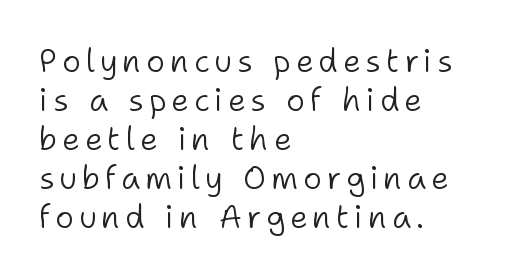
{"serif": "no", "italic": "no", "bold": "no", "weight": "light", "width": "normal", "stroke_contrast": "low", "x_height": "medium", "monospaced": "no", "underline": "no", "align": "left", "line_spacing_ratio": 1.22, "glyph_px": 32}
